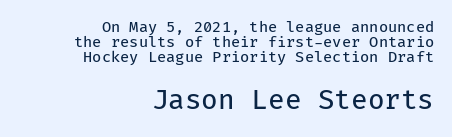
The image shows 27 px text type, upright; set right-aligned, tight line spacing (0.99x), normal letter spacing, not underlined; the second (bottom) block is 1.8x larger.
